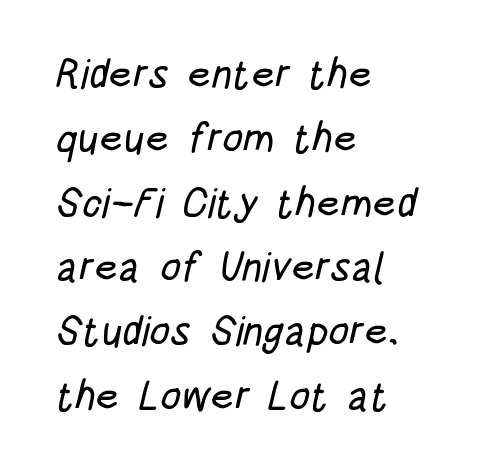
Q: Is the typeface a serif or a sans-serif typeface? A: Sans-serif.
Q: Is the text underlined? A: No.
Q: How is the paragraph aligned? A: Left-aligned.
Q: Is the spacing between letters normal or unusually wide? A: Normal.
Q: Is the spacing between lines tight, normal or loose? A: Normal.
Q: Width (condensed, normal, or wide)? A: Condensed.
Q: Stroke contrast? A: Low.
Q: x-height? A: Large.
Q: Monospaced? A: No.
